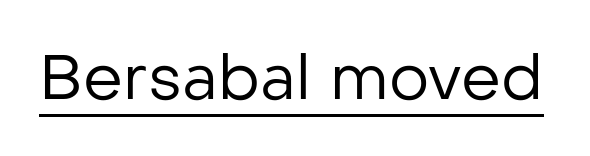
Q: Is the text bold? A: No.
Q: Is the text italic (slanted)? A: No, it is upright.
Q: Is the typeface a serif or a sans-serif typeface? A: Sans-serif.
Q: Is the text underlined? A: Yes.
Q: Is the spacing between letters normal or unusually wide? A: Normal.
Q: Width (condensed, normal, or wide)? A: Normal.
Q: Stroke contrast? A: Low.
Q: x-height? A: Medium.
Q: Monospaced? A: No.
